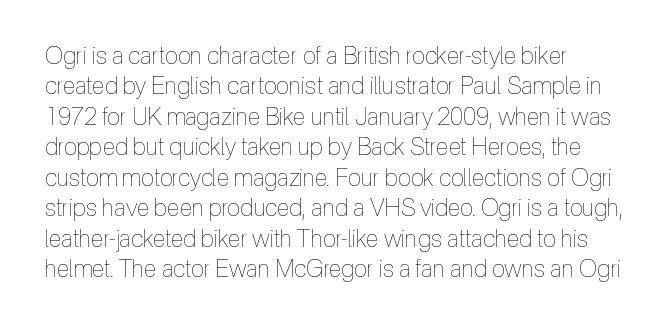
This is the regular roman posture of the typeface. Tracking value appears to be zero — textbook default spacing. Evenly set lines give the paragraph a standard silhouette. This reads as an unemphasized weight, regular at the heaviest. The area under the type is left untouched.
